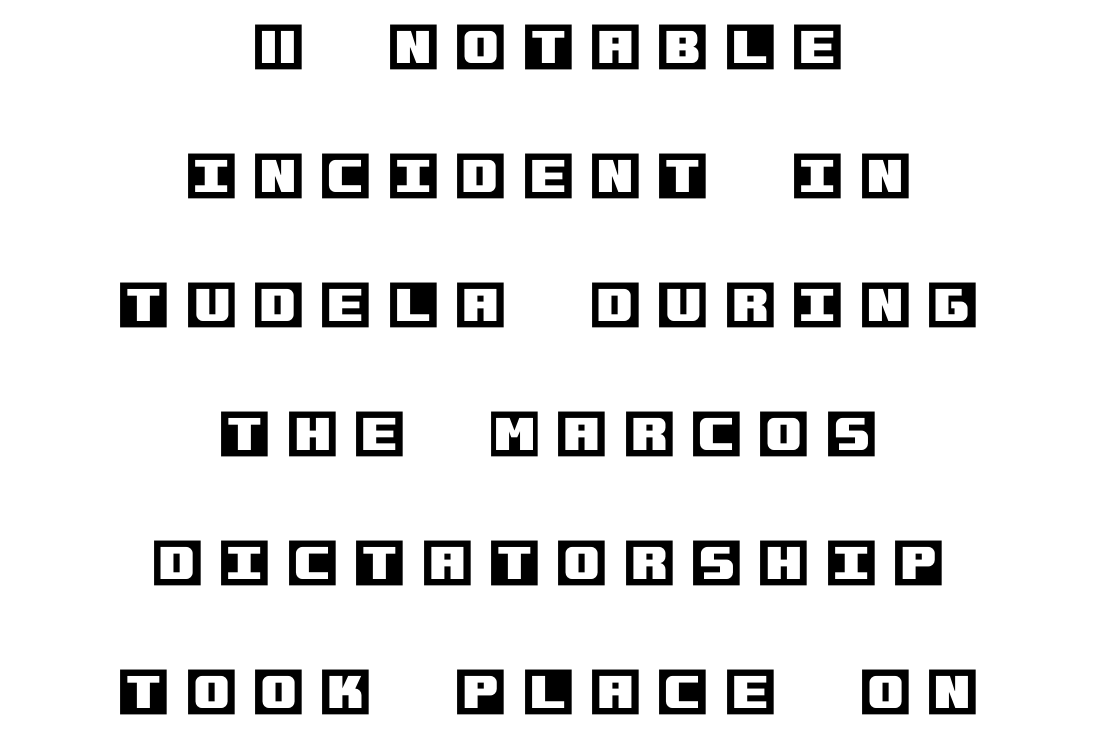
The image shows 52 px text type, upright; set centered, loose line spacing (2.48x), unusually wide letter spacing (+0.32 em), not underlined; a large x-height.
